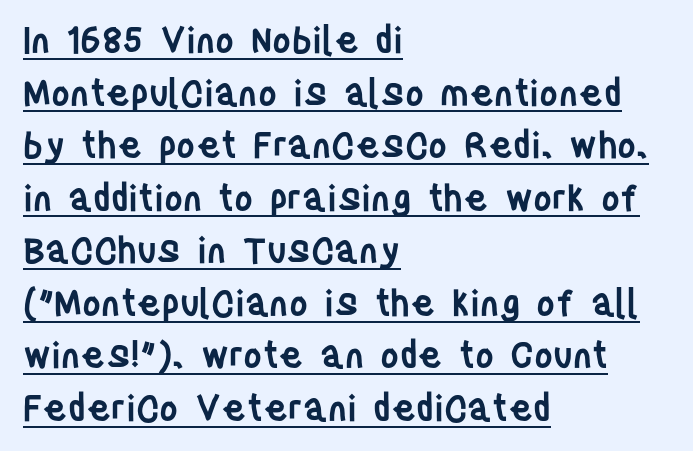
Evenly set lines give the paragraph a standard silhouette. This is the in-between weight designers call semibold or demi. Font category for this specimen: sans-serif. Honestly, the letter spacing is just normal — you wouldn't notice it. In CSS terms this would be text-align: left.
